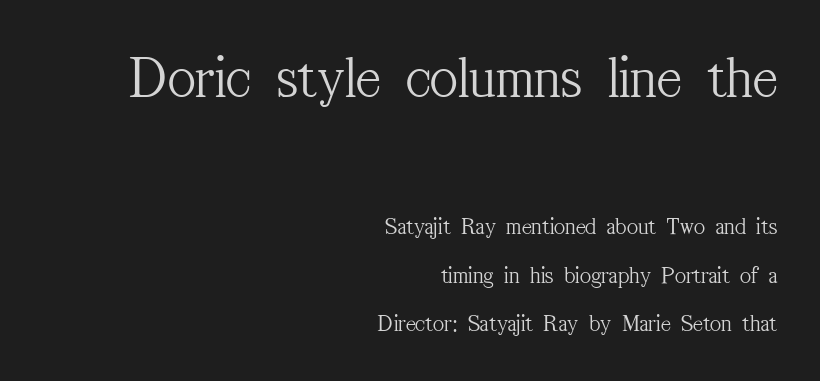
Q: Is the text bold? A: No.
Q: Is the text italic (slanted)? A: No, it is upright.
Q: Is the typeface a serif or a sans-serif typeface? A: Serif.
Q: Is the text underlined? A: No.
Q: How is the paragraph aligned? A: Right-aligned.
Q: Is the spacing between letters normal or unusually wide? A: Normal.
Q: Is the spacing between lines tight, normal or loose? A: Loose.
Q: Which block of text is set in a larger size, the first (top) or the second (bottom)? A: The first (top) one.
Q: Width (condensed, normal, or wide)? A: Condensed.
Q: Stroke contrast? A: Medium.
Q: x-height? A: Medium.
Q: Monospaced? A: No.
